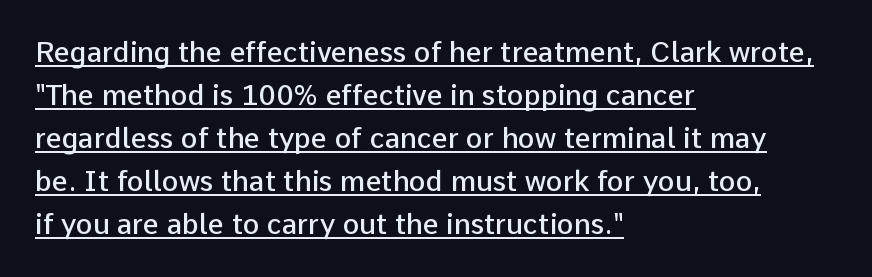
Do the letters lean? They stand straight. The gaps between neighbouring characters are ordinary and unremarkable. If you drew a ruler down the left edge, every line would touch it. This sample has the flowing, uneven cadence of proportional lettering.
